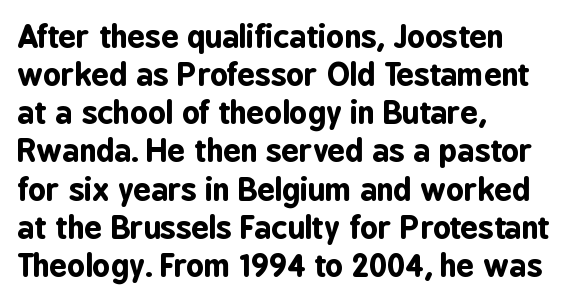
Q: Is the text bold? A: Yes.
Q: Is the text italic (slanted)? A: No, it is upright.
Q: Is the typeface a serif or a sans-serif typeface? A: Sans-serif.
Q: Is the text underlined? A: No.
Q: How is the paragraph aligned? A: Left-aligned.
Q: Is the spacing between letters normal or unusually wide? A: Normal.
Q: Width (condensed, normal, or wide)? A: Condensed.
Q: Stroke contrast? A: Low.
Q: x-height? A: Medium.
Q: Monospaced? A: No.
